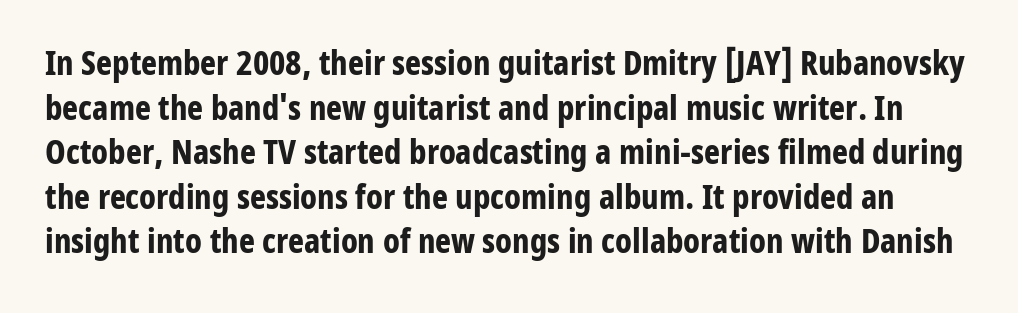
Q: Is the text bold? A: Yes.
Q: Is the text italic (slanted)? A: No, it is upright.
Q: Is the typeface a serif or a sans-serif typeface? A: Sans-serif.
Q: Is the text underlined? A: No.
Q: Is the spacing between letters normal or unusually wide? A: Normal.
Q: Is the spacing between lines tight, normal or loose? A: Normal.
Q: Width (condensed, normal, or wide)? A: Condensed.
Q: Stroke contrast? A: Low.
Q: x-height? A: Medium.
Q: Monospaced? A: No.
